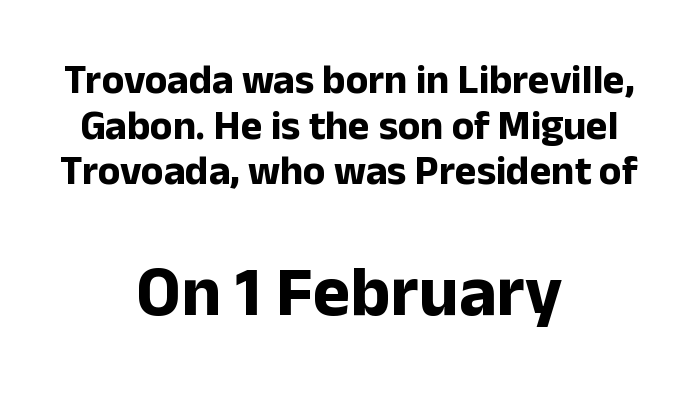
Typographic density is high because the face is bold. The font's upright variant was chosen for this text. A student would notice the bottom passage is typeset larger than what precedes it. Words float on clear page, feet unadorned.
